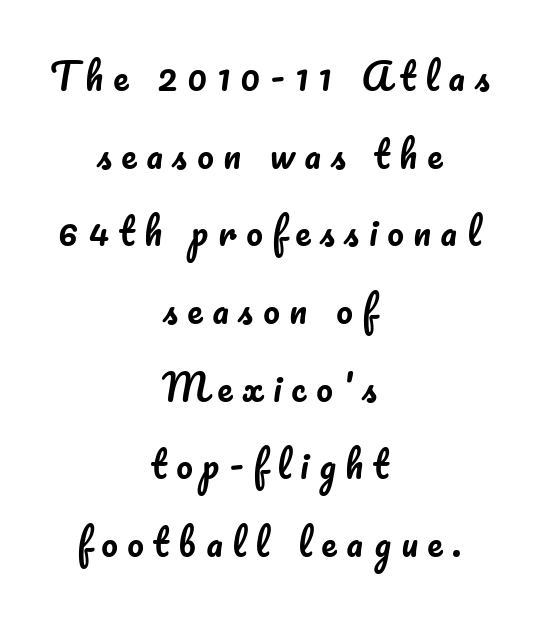
{"width": "normal", "stroke_contrast": "low", "x_height": "small", "monospaced": "no", "underline": "no", "align": "center", "line_spacing": "loose", "line_spacing_ratio": 2.1, "letter_spacing": "wide", "letter_spacing_em": 0.26, "glyph_px": 37}
